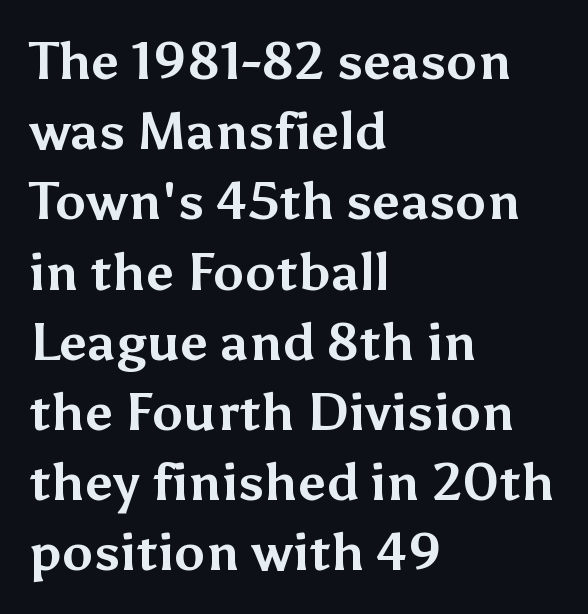
The image shows 52 px bold sans-serif type, upright; set left-aligned, normal line spacing (1.35x), normal letter spacing, not underlined; medium stroke contrast and a medium x-height.
